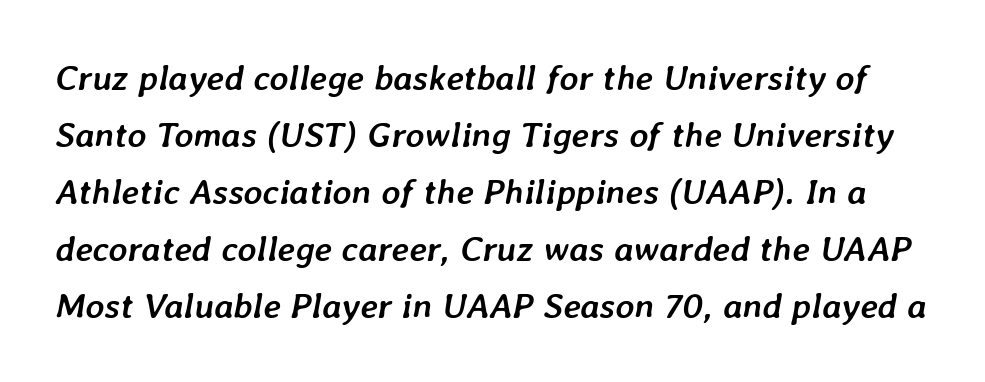
The image shows 36 px semibold type, italic (leaning right); set normal line spacing (1.58x), normal letter spacing, not underlined; low stroke contrast and a medium x-height.
